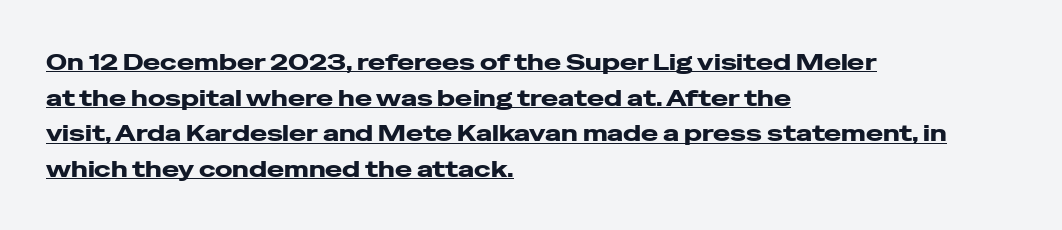
{"italic": "no", "bold": "yes", "underline": "yes", "align": "left", "line_spacing": "normal", "line_spacing_ratio": 1.55, "letter_spacing": "normal", "letter_spacing_em": 0.0, "glyph_px": 23}
